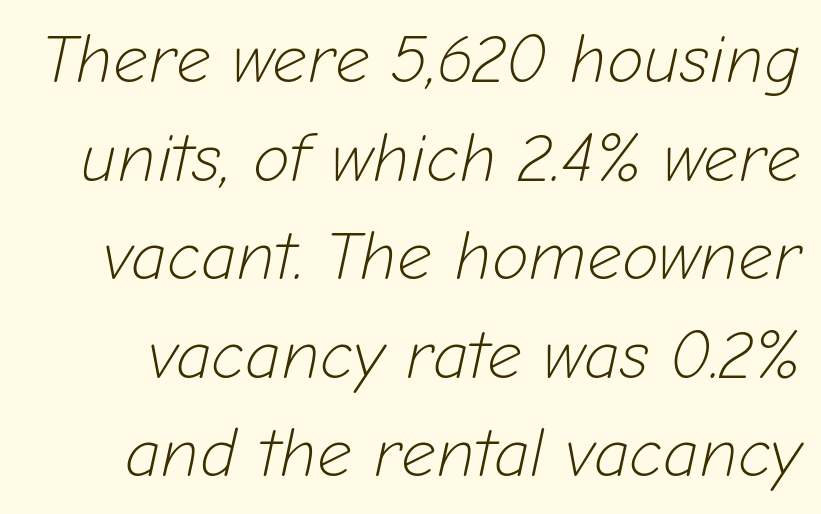
{"italic": "yes", "lean": "right", "slant_degrees": 12, "bold": "no", "weight": "light", "width": "normal", "stroke_contrast": "low", "x_height": "medium", "monospaced": "no", "underline": "no", "line_spacing": "normal", "line_spacing_ratio": 1.45, "letter_spacing": "normal", "letter_spacing_em": 0.0, "glyph_px": 68}
